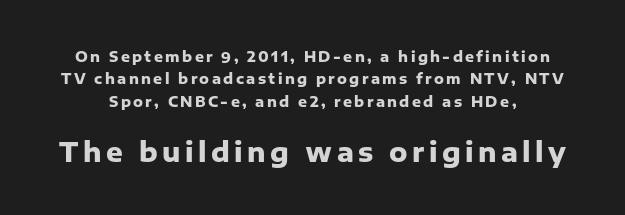
The image shows 26 px bold type, upright; set normal line spacing (1.59x), not underlined; the second (bottom) block is 1.86x larger.
